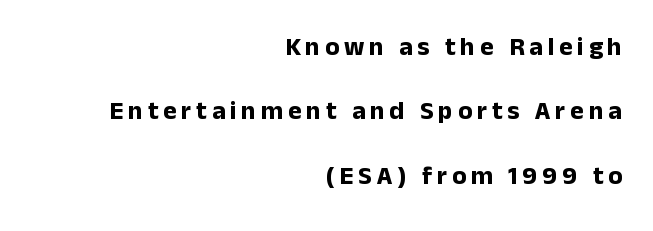
Every letter is thick-stroked: bold, no question. Designer's note — italics off, roman on. The paragraph shown leans on its right margin. Nobody drew a line under any word here. The leading is generous, giving the passage an open texture.
